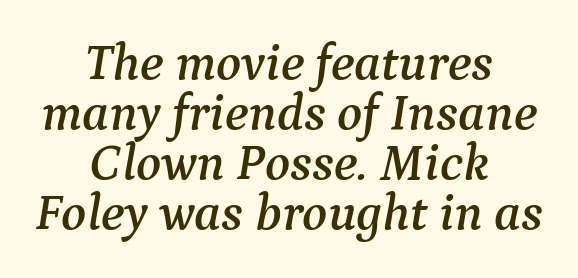
Visually the block forms a symmetrical silhouette, jagged on both flanks. You could not count columns in this text — the font is proportionally spaced. Words float on clear page, feet unadorned. Is this a sans? No — the strokes have serifs. Look at the tracking — it's just the regular setting, nothing added. Rows of type sit shoulder to shoulder in the vertical direction.
